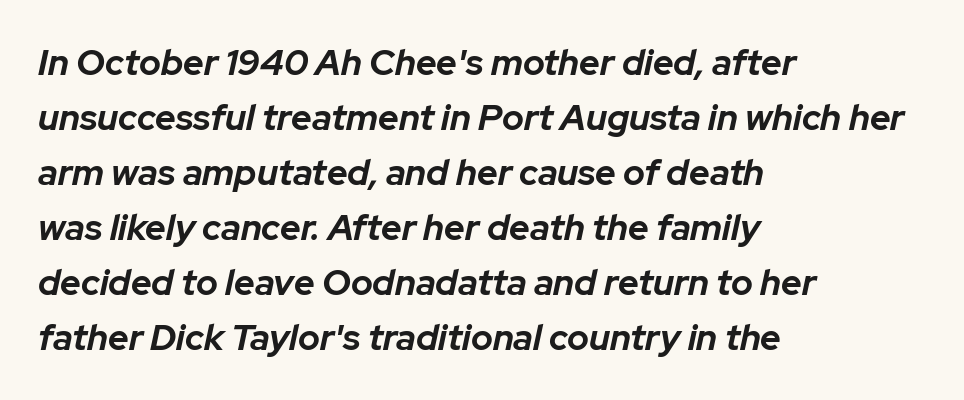
{"italic": "yes", "lean": "right", "slant_degrees": 12, "bold": "yes", "weight": "bold", "width": "normal", "stroke_contrast": "low", "x_height": "medium", "monospaced": "no", "underline": "no", "align": "left", "line_spacing": "normal", "line_spacing_ratio": 1.53, "letter_spacing": "normal", "letter_spacing_em": 0.0, "glyph_px": 36}
